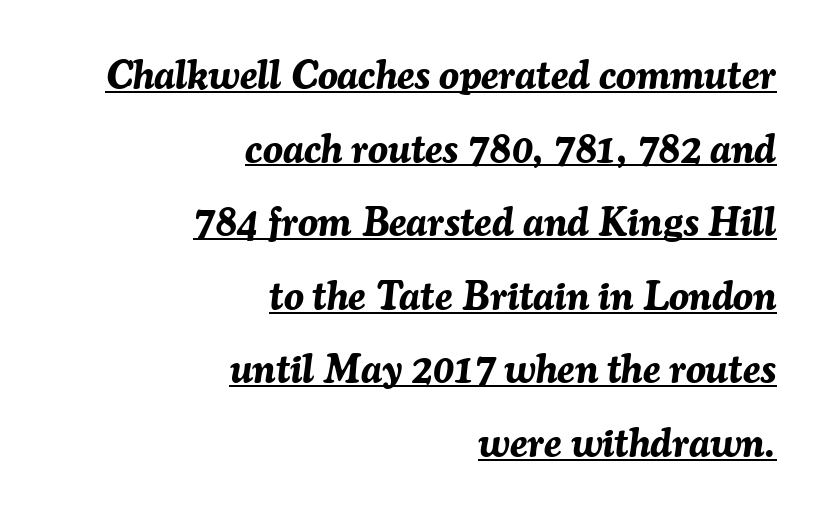
The image shows 40 px bold type, italic (leaning right); set right-aligned, line spacing 1.84x, normal letter spacing, underlined; medium stroke contrast and a medium x-height.
